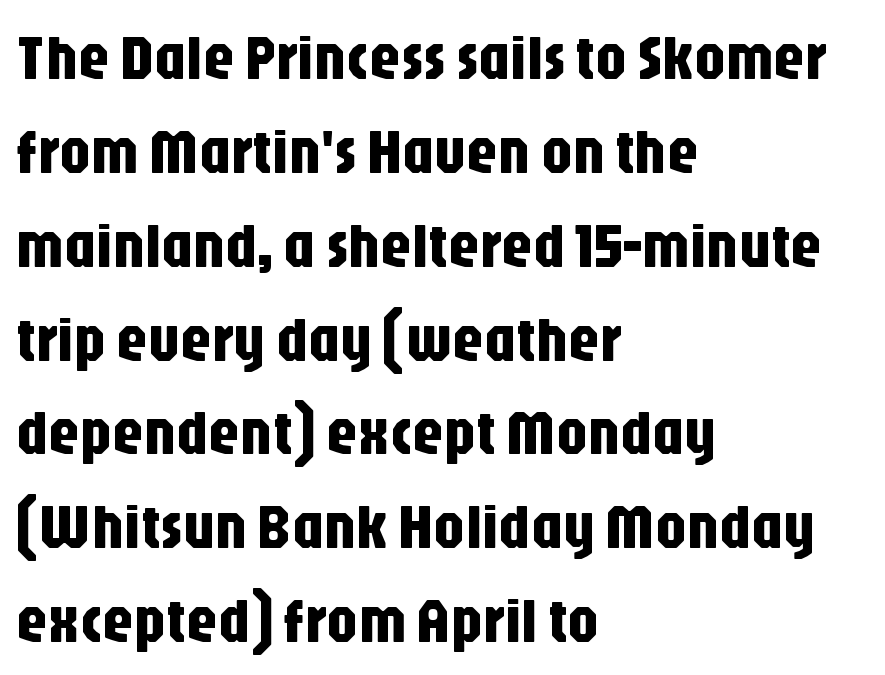
This sample uses a sans-serif face. The string is rendered with underlining switched off. Rows of type keep a routine distance in the vertical direction. Does extra space separate the letters? No, they use regular spacing. When letters stand straight like this, we call the style roman or upright. Leftover space on each line is placed entirely after the last word.
